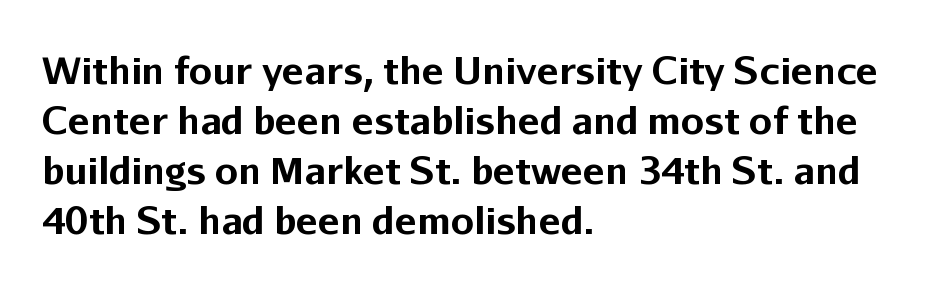
Q: Is the text bold? A: Yes.
Q: Is the text italic (slanted)? A: No, it is upright.
Q: Is the typeface a serif or a sans-serif typeface? A: Sans-serif.
Q: Is the text underlined? A: No.
Q: How is the paragraph aligned? A: Left-aligned.
Q: Is the spacing between letters normal or unusually wide? A: Normal.
Q: Is the spacing between lines tight, normal or loose? A: Normal.
Q: Width (condensed, normal, or wide)? A: Normal.
Q: Stroke contrast? A: Low.
Q: x-height? A: Medium.
Q: Monospaced? A: No.
